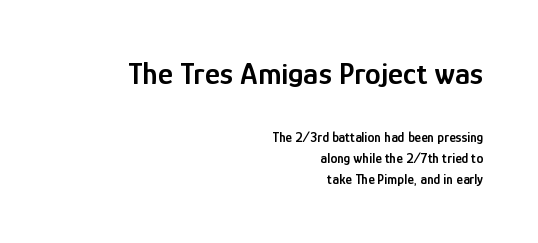
The image shows 32 px semibold, condensed sans-serif type, upright; set right-aligned, normal line spacing (1.5x), normal letter spacing, not underlined; the first (top) block is 2.29x larger; low stroke contrast and a medium x-height.
